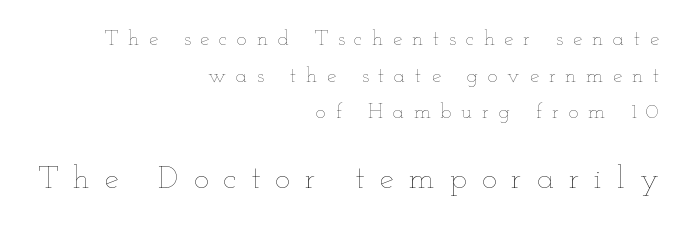
The image shows 32 px thin, wide type, upright; set right-aligned, line spacing 1.74x, unusually wide letter spacing (+0.47 em), not underlined; the second (bottom) block is 1.52x larger; low stroke contrast and a small x-height.
